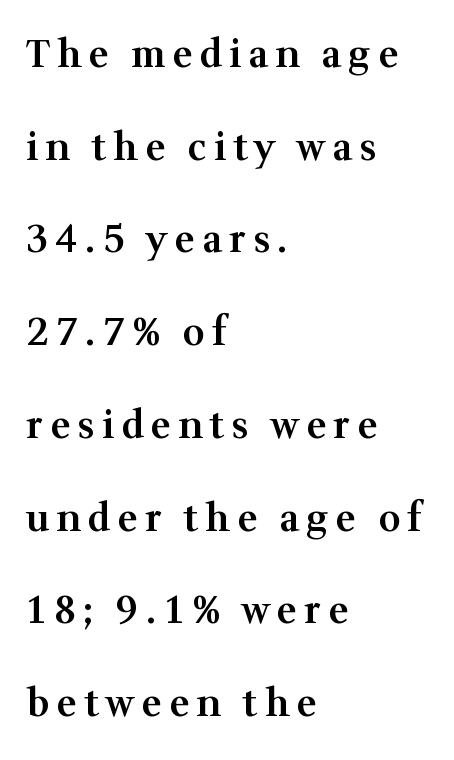
The image shows 38 px semibold serif type, upright; set left-aligned, loose line spacing (2.44x), not underlined; medium stroke contrast and a medium x-height.
